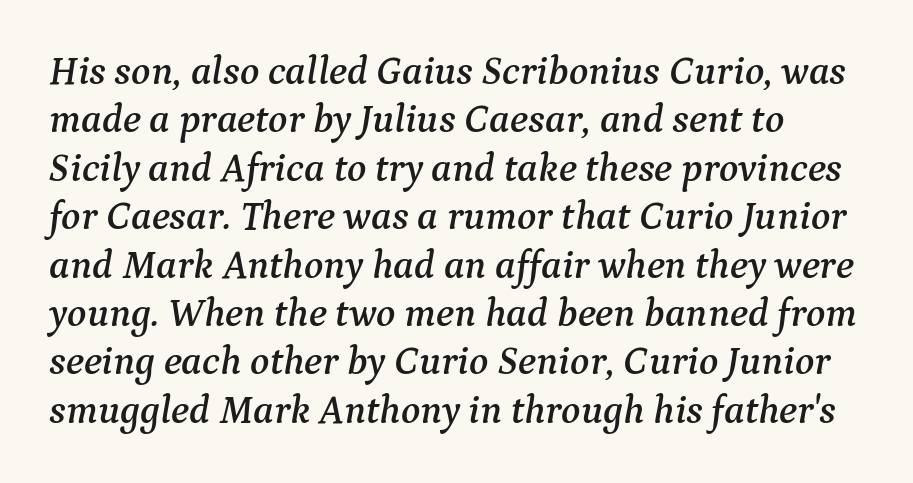
The image shows 40 px serif type, italic (leaning right); set line spacing 1.21x, normal letter spacing, not underlined; medium stroke contrast and a medium x-height.
